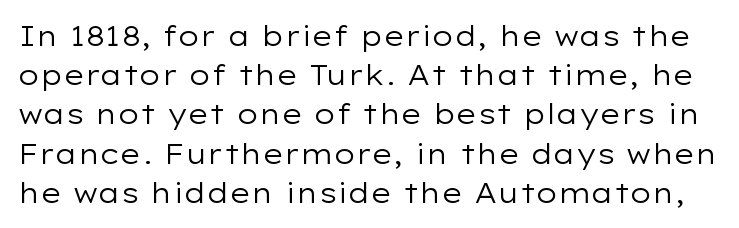
Descender tails drop into unmarked territory. Look at the tracking — it's just the regular setting, nothing added. Vertical strokes here are truly vertical. Weight class: somewhere from thin through regular. Compared with typical paragraphs, the rows here are spaced about the same.
